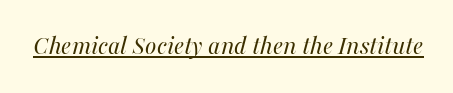
The typesetting does not lean heavy: it is not bold. Slant detected: the letters are inclined. The words here are underlined. Each word holds together tightly as a unit, with standard inter-letter gaps.
